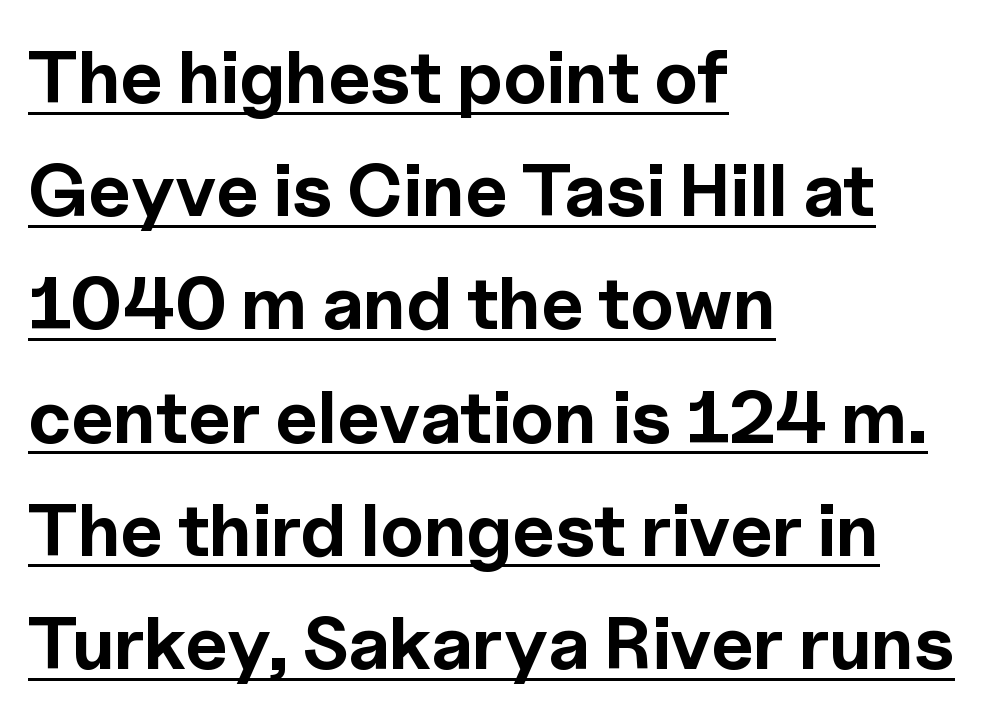
Proportional: the letters do not fall into vertical columns. The specimen includes a rule beneath the text block's lines. Reading down the block, your eye returns to a fixed left position each line. The horizontal fit of the characters is conventional and even. Classification — sans serif. Students, this is bold: see how much ink each stroke carries.
